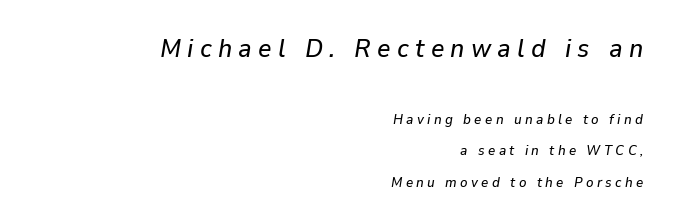
The image shows 26 px text type, italic (leaning right); set right-aligned, loose line spacing (2.24x), unusually wide letter spacing (+0.24 em), not underlined; the first (top) block is 1.86x larger.
